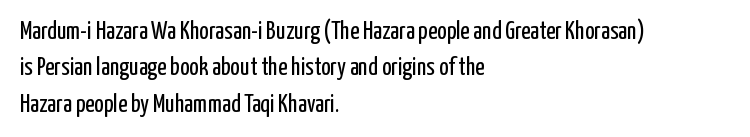
In terms of posture, this sample is upright. The passage shown has conventional tracking throughout. The zone under the glyphs is completely vacant. The lines are quadded left. These glyphs show unthickened strokes, regular width or finer. Rows of type keep a routine distance in the vertical direction.
